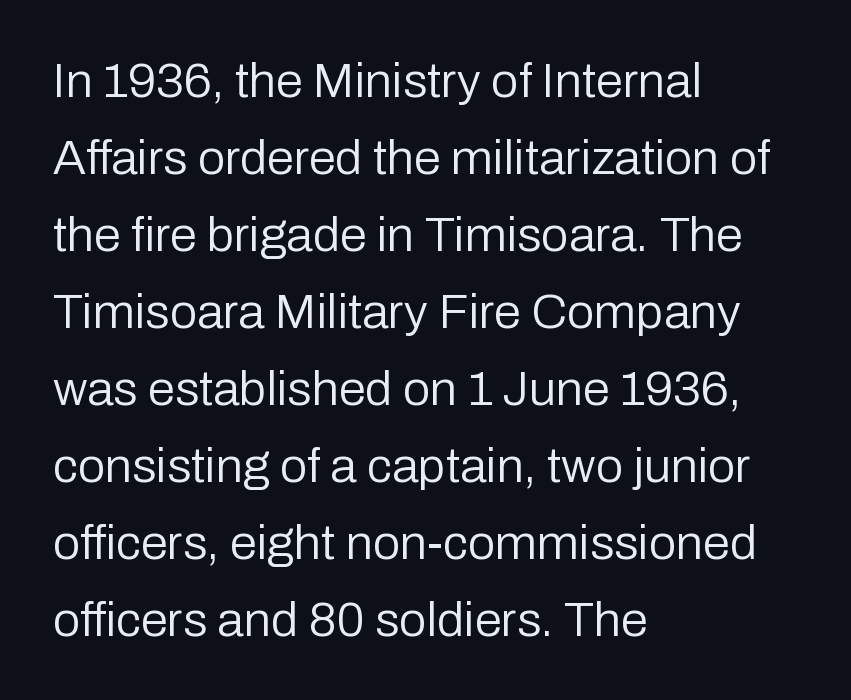
Short and long lines alike share a common starting point at left. A typesetter would mark this as roman, not italic. Weight: regular or lighter. The lines sit at an ordinary, default distance from one another. These lines are rendered in a variable-pitch font. In terms of letterform style, serifs are entirely absent.
